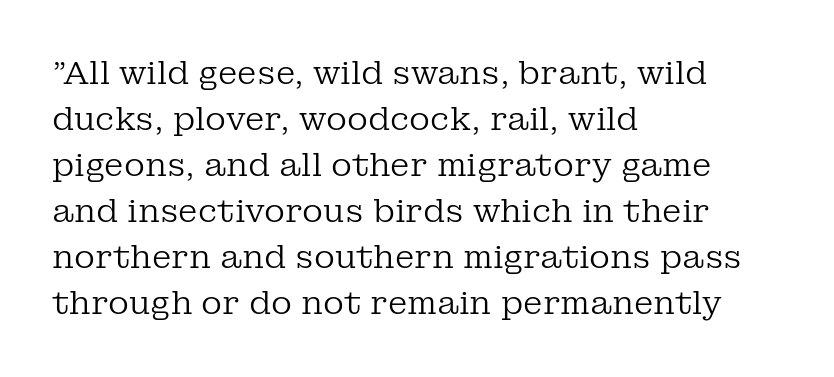
{"serif": "yes", "italic": "no", "bold": "no", "weight": "regular", "width": "normal", "stroke_contrast": "low", "x_height": "medium", "monospaced": "no", "underline": "no", "align": "left", "line_spacing": "normal", "line_spacing_ratio": 1.44, "letter_spacing": "normal", "letter_spacing_em": 0.0, "glyph_px": 32}
